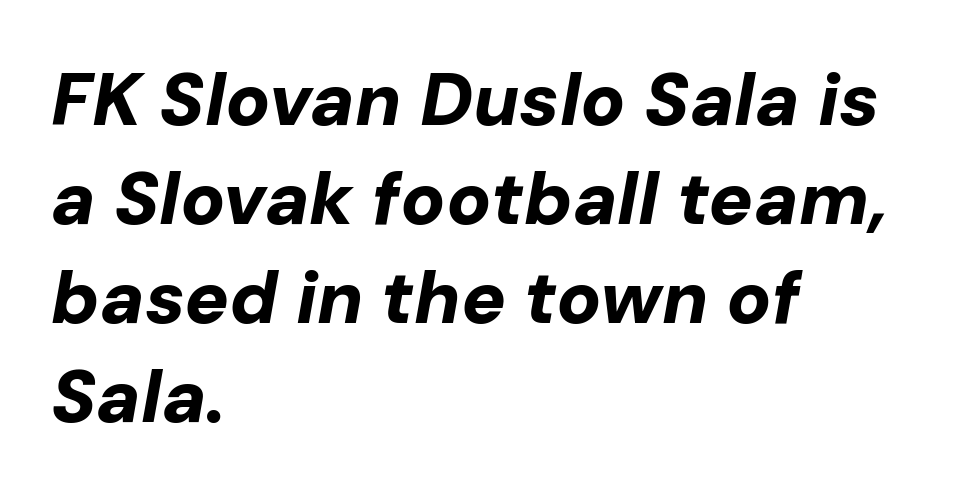
Caption: multi-line text, flush left, ragged right. Proportional: the letters do not fall into vertical columns. Nobody touched the tracking dial on this one. The face used here has a pronounced slope to its letters. Honestly, the row spacing looks completely unremarkable. A bare baseline throughout the passage.
